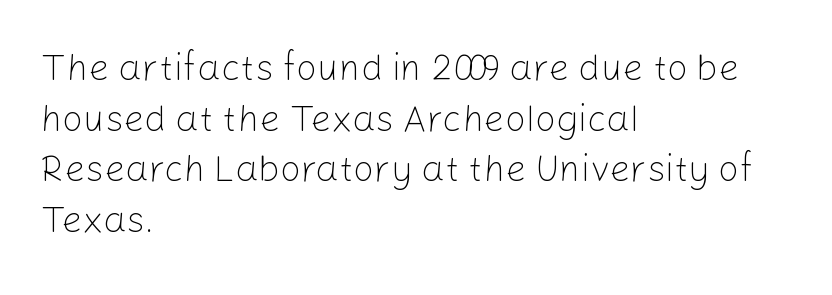
The image shows 37 px light sans-serif type, upright; set left-aligned, normal line spacing (1.37x), normal letter spacing, not underlined; low stroke contrast and a medium x-height.
